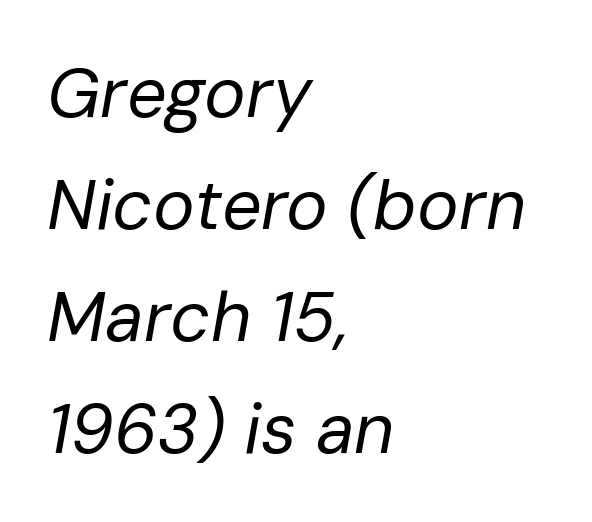
A student would call this left alignment; a typographer would say flush left, rag right. Here the glyphs are tracked normally, forming tight word shapes. A clean baseline with only descenders dipping below it. Caption: face not bold, strokes unweighted. The rendering applies a slant to the glyphs. Varying glyph widths throughout — classic text-font behaviour.
